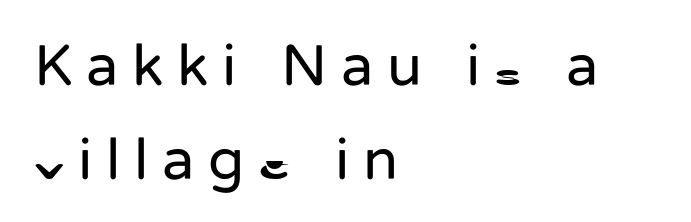
Q: Is the text bold? A: No.
Q: Is the text italic (slanted)? A: No, it is upright.
Q: Is the typeface a serif or a sans-serif typeface? A: Sans-serif.
Q: Is the text underlined? A: No.
Q: How is the paragraph aligned? A: Left-aligned.
Q: Is the spacing between letters normal or unusually wide? A: Unusually wide.
Q: Is the spacing between lines tight, normal or loose? A: Normal.
Q: Width (condensed, normal, or wide)? A: Normal.
Q: Stroke contrast? A: Low.
Q: x-height? A: Medium.
Q: Monospaced? A: No.
